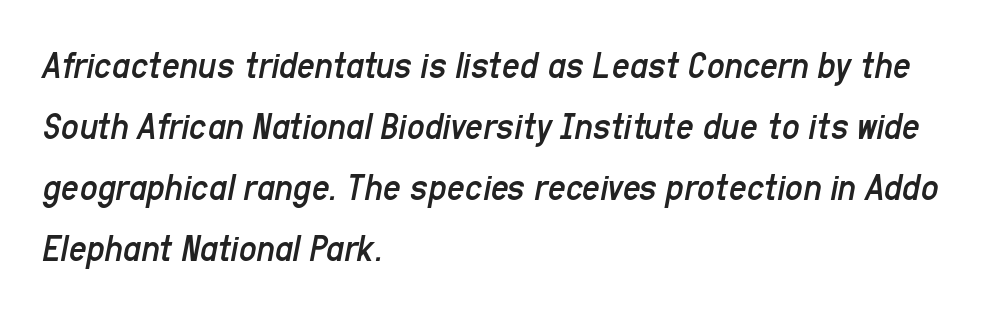
The image shows 39 px regular-weight, condensed type, italic (leaning right); set left-aligned, normal line spacing (1.56x), normal letter spacing, not underlined; low stroke contrast and a medium x-height.
